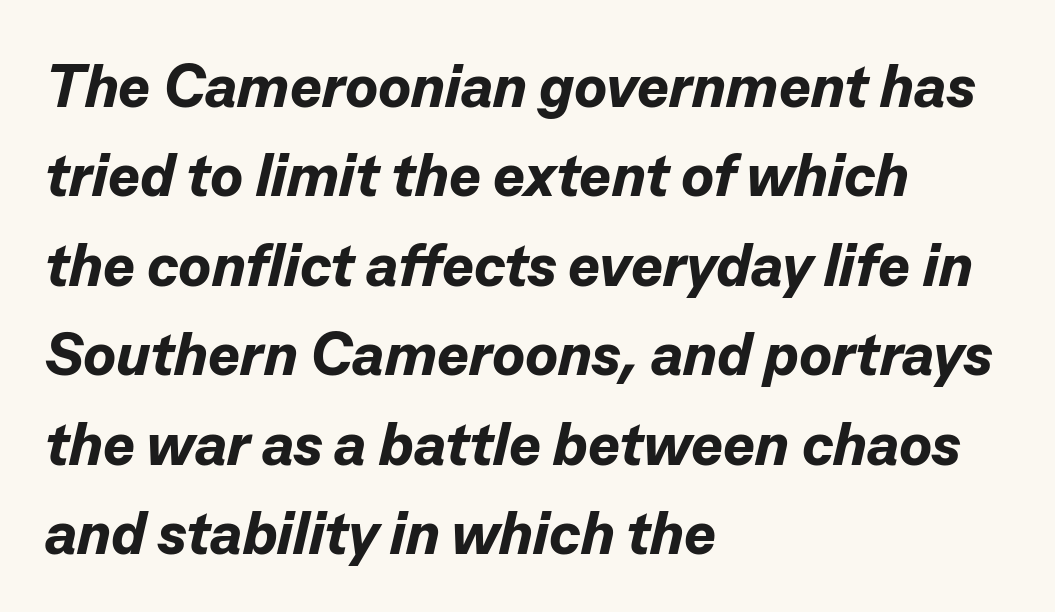
{"italic": "yes", "lean": "right", "slant_degrees": 13, "bold": "yes", "weight": "bold", "width": "normal", "stroke_contrast": "low", "x_height": "medium", "monospaced": "no", "underline": "no", "align": "left", "line_spacing": "normal", "line_spacing_ratio": 1.49, "letter_spacing": "normal", "letter_spacing_em": 0.0, "glyph_px": 60}
